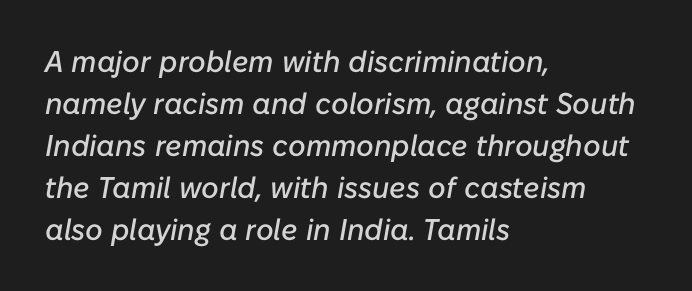
The image shows 30 px text type, italic (leaning right); set left-aligned, normal line spacing (1.4x), normal letter spacing, not underlined; low stroke contrast and a medium x-height.
